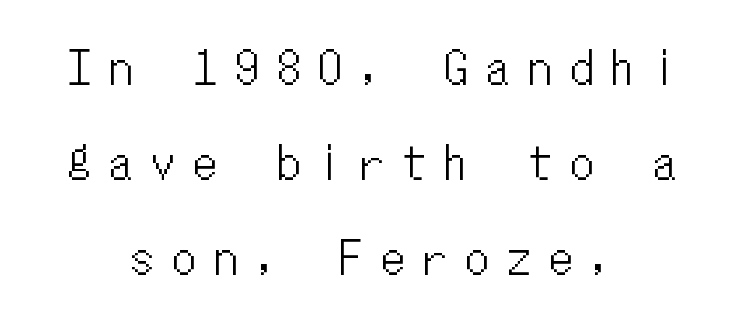
The image shows 45 px condensed type, upright, monospaced; set centered, loose line spacing (2.11x), unusually wide letter spacing (+0.43 em), not underlined; low stroke contrast and a medium x-height.
